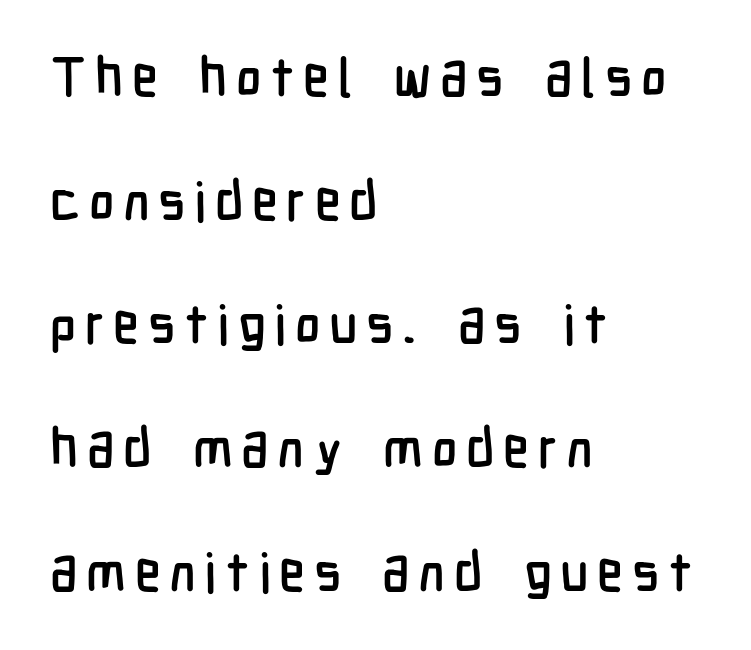
Q: Is the text italic (slanted)? A: No, it is upright.
Q: Is the typeface a serif or a sans-serif typeface? A: Sans-serif.
Q: Is the text underlined? A: No.
Q: How is the paragraph aligned? A: Left-aligned.
Q: Is the spacing between lines tight, normal or loose? A: Loose.
Q: Width (condensed, normal, or wide)? A: Condensed.
Q: Stroke contrast? A: Low.
Q: x-height? A: Medium.
Q: Monospaced? A: No.
